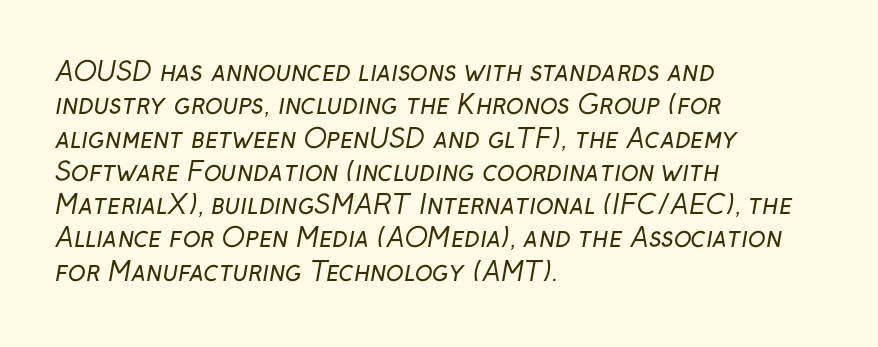
Rule under the text: the space is simply empty. Compared with typical body copy, the letter spacing here is the same. A normal amount of white space separates one row of letters from the next. Short and long lines alike share a common starting point at left. Stroke mass is kept to a normal reading level or below.
